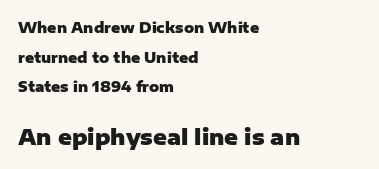
{"italic": "no", "bold": "yes", "underline": "no", "align": "left", "line_spacing": "loose", "line_spacing_ratio": 2.11, "letter_spacing": "normal", "letter_spacing_em": 0.0, "larger_block": "second", "size_ratio": 1.5, "glyph_px": 21}
